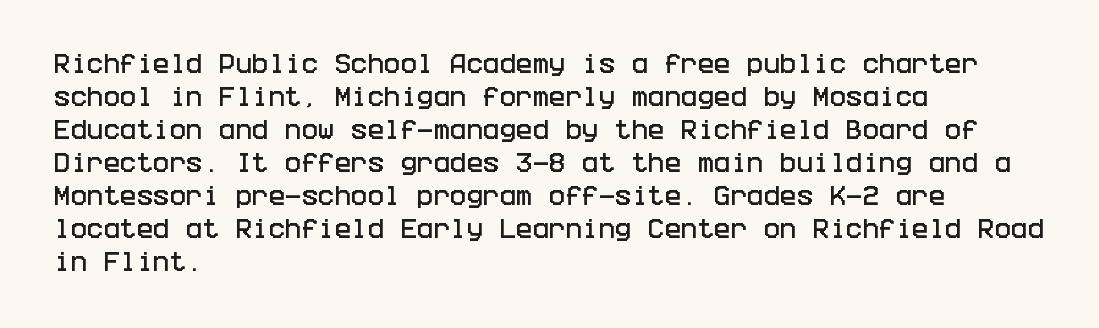
The image shows 22 px text type, upright; set left-aligned, normal line spacing (1.5x), normal letter spacing, not underlined.
